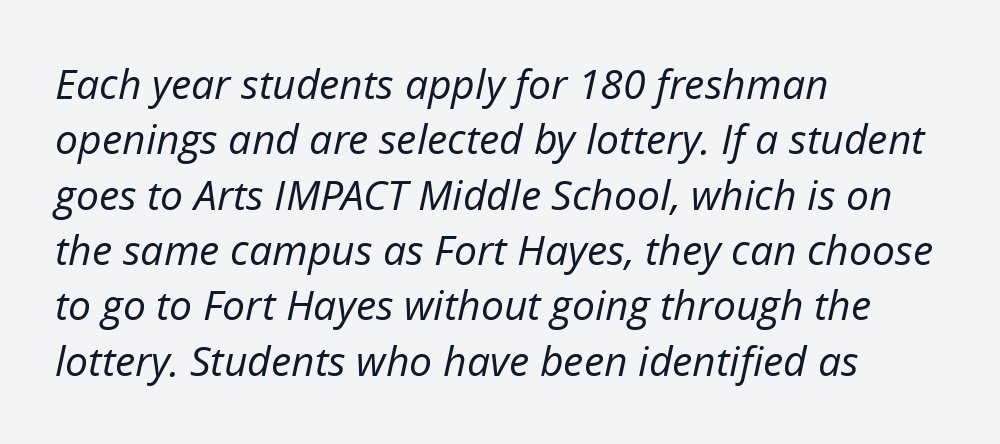
The image shows 41 px regular-weight type, italic (leaning right); set left-aligned, normal line spacing (1.35x), normal letter spacing, not underlined; low stroke contrast and a medium x-height.
